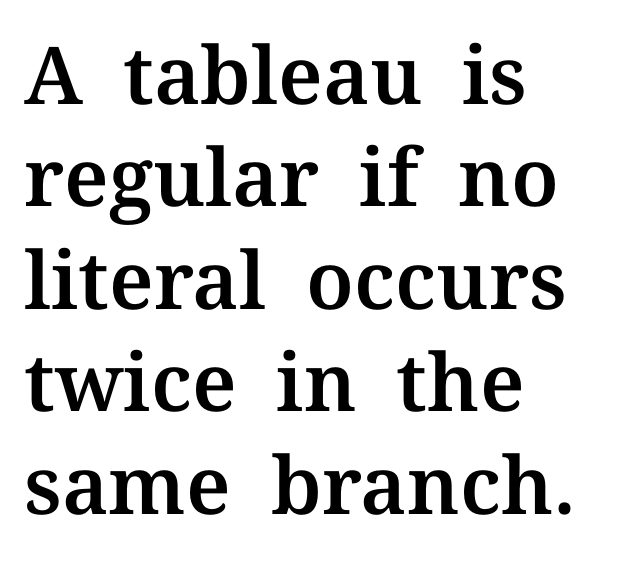
The face used here is rendered with its standard letterfit. Typographically, this falls in the serif category. Line beginnings align vertically; line endings do not. Posture: upright roman. The string is rendered with underlining switched off. This sample has the flowing, uneven cadence of proportional lettering.
